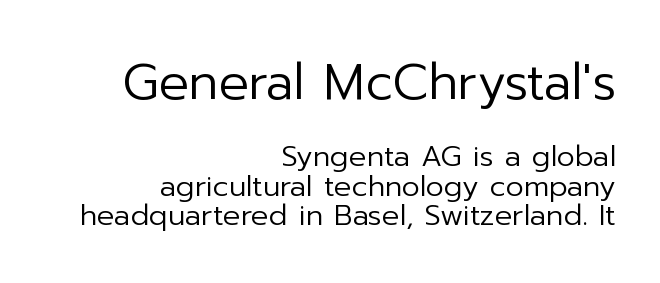
The image shows 50 px regular-weight sans-serif type, upright; set right-aligned, tight line spacing (1.01x), normal letter spacing, not underlined; the first (top) block is 1.72x larger; low stroke contrast and a medium x-height.
